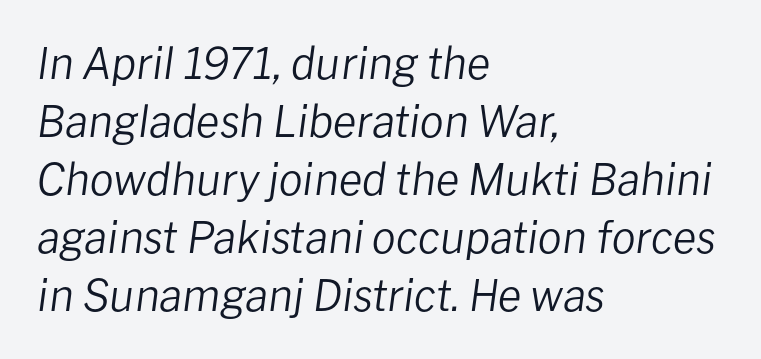
Q: Is the text bold? A: No.
Q: Is the text italic (slanted)? A: Yes, it leans right by about 8 degrees.
Q: Is the text underlined? A: No.
Q: How is the paragraph aligned? A: Left-aligned.
Q: Is the spacing between letters normal or unusually wide? A: Normal.
Q: Is the spacing between lines tight, normal or loose? A: Normal.
Q: Width (condensed, normal, or wide)? A: Normal.
Q: Stroke contrast? A: Low.
Q: x-height? A: Medium.
Q: Monospaced? A: No.
